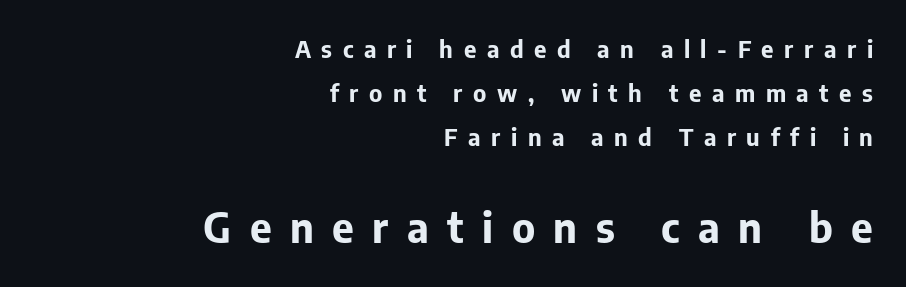
The image shows 42 px bold sans-serif type, upright; set right-aligned, line spacing 1.84x, unusually wide letter spacing (+0.44 em), not underlined; the second (bottom) block is 1.75x larger; low stroke contrast and a medium x-height.
